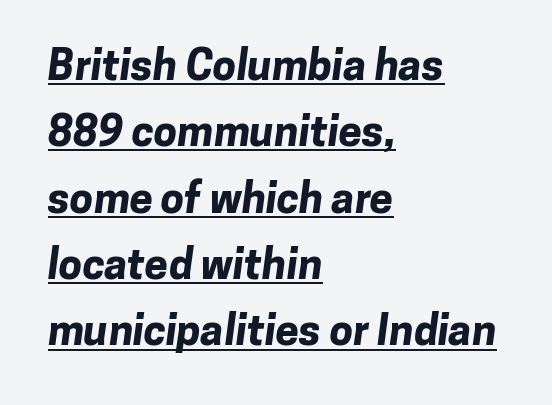
The image shows 42 px bold sans-serif type; set left-aligned, normal line spacing (1.58x), normal letter spacing, underlined; low stroke contrast and a medium x-height.
